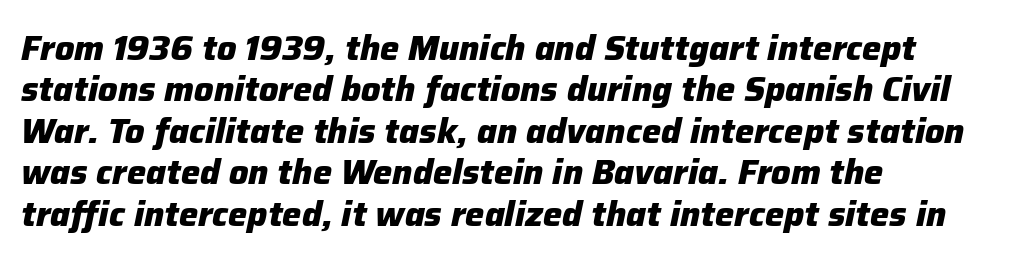
{"italic": "yes", "lean": "right", "slant_degrees": 12, "bold": "yes", "weight": "heavy", "width": "normal", "stroke_contrast": "low", "x_height": "medium", "monospaced": "no", "underline": "no", "align": "left", "line_spacing_ratio": 1.22, "letter_spacing": "normal", "letter_spacing_em": 0.0, "glyph_px": 34}
